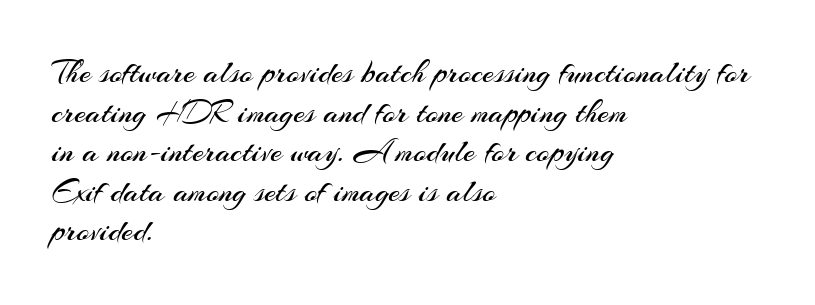
Q: Is the text bold? A: No.
Q: Is the text italic (slanted)? A: Yes.
Q: Is the typeface a serif or a sans-serif typeface? A: Sans-serif.
Q: Is the text underlined? A: No.
Q: How is the paragraph aligned? A: Left-aligned.
Q: Is the spacing between letters normal or unusually wide? A: Normal.
Q: Width (condensed, normal, or wide)? A: Normal.
Q: Stroke contrast? A: Medium.
Q: x-height? A: Small.
Q: Monospaced? A: No.
